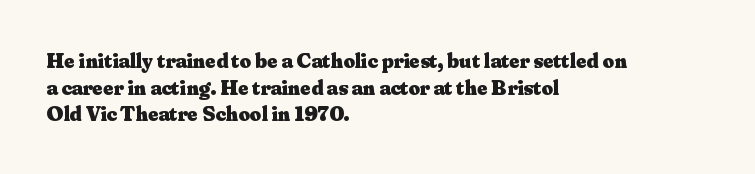
Q: Is the text bold? A: Yes.
Q: Is the text italic (slanted)? A: No, it is upright.
Q: Is the text underlined? A: No.
Q: How is the paragraph aligned? A: Left-aligned.
Q: Is the spacing between letters normal or unusually wide? A: Normal.
